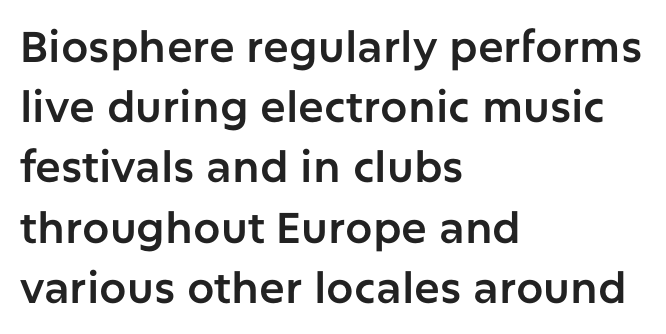
Style check: upright. Is this a fixed-width face? No — the glyphs have proportional, varying widths. The compositor pushed each line to the left boundary. Between one letter and the next there's only the usual sliver of space. The area under the type is left untouched. Letterform terminals end flat and unadorned throughout the passage.
